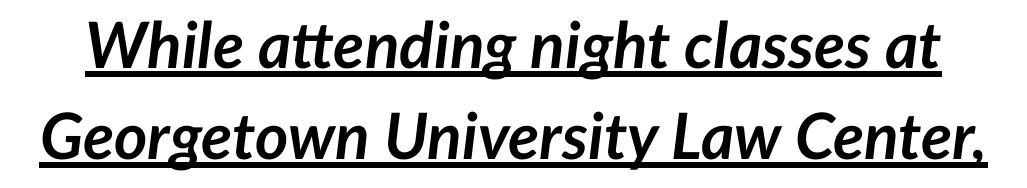
The lettering is marked with a stroke running underneath it. These lines are rendered in a variable-pitch font. The letters are slanted; this is an italic face. Notice how thick the strokes are: this is what a full bold looks like. Honestly, the letter spacing is just normal — you wouldn't notice it. The rows are spaced the way most documents space them.
